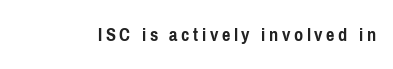
The type sits square on the baseline with zero lean. Lines of text with bare space underneath. Does the weight exceed regular? Yes, all the way to bold.
